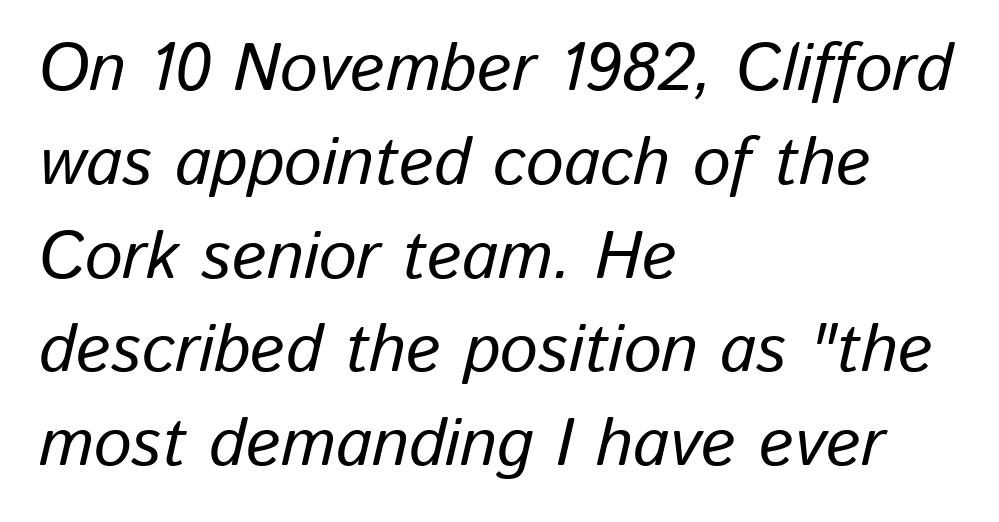
The image shows 67 px text type, italic (leaning right); set left-aligned, normal line spacing (1.4x), normal letter spacing, not underlined; low stroke contrast and a medium x-height.
